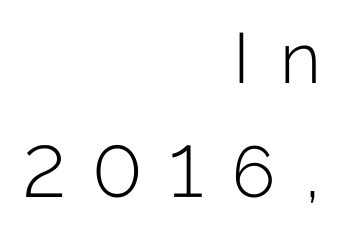
{"serif": "no", "italic": "no", "bold": "no", "weight": "light", "width": "normal", "stroke_contrast": "low", "x_height": "medium", "monospaced": "no", "underline": "no", "align": "right", "line_spacing": "normal", "line_spacing_ratio": 1.61, "letter_spacing": "wide", "letter_spacing_em": 0.42, "glyph_px": 71}
